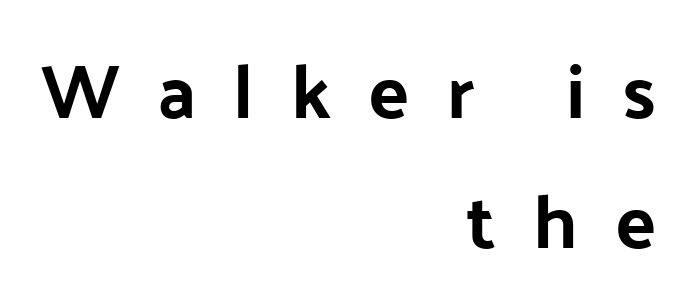
{"serif": "no", "italic": "no", "width": "normal", "stroke_contrast": "low", "x_height": "medium", "monospaced": "no", "underline": "no", "align": "right", "line_spacing_ratio": 1.71, "letter_spacing": "wide", "letter_spacing_em": 0.49, "glyph_px": 76}
